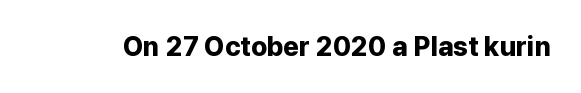
The image shows 27 px bold type, upright; set normal letter spacing, not underlined.
